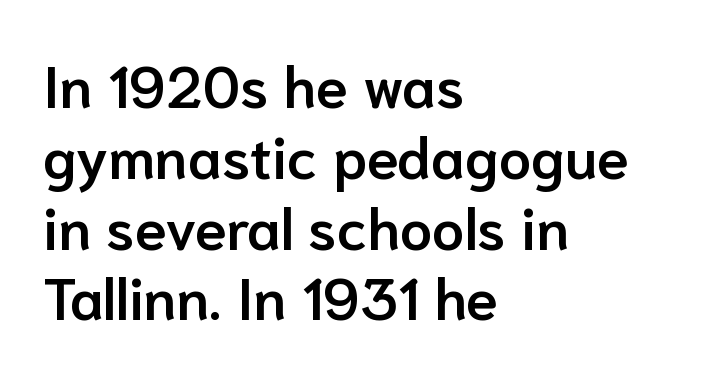
Q: Is the text bold? A: Semi-bold.
Q: Is the text italic (slanted)? A: No, it is upright.
Q: Is the typeface a serif or a sans-serif typeface? A: Sans-serif.
Q: Is the text underlined? A: No.
Q: How is the paragraph aligned? A: Left-aligned.
Q: Is the spacing between letters normal or unusually wide? A: Normal.
Q: Width (condensed, normal, or wide)? A: Normal.
Q: Stroke contrast? A: Low.
Q: x-height? A: Medium.
Q: Monospaced? A: No.
